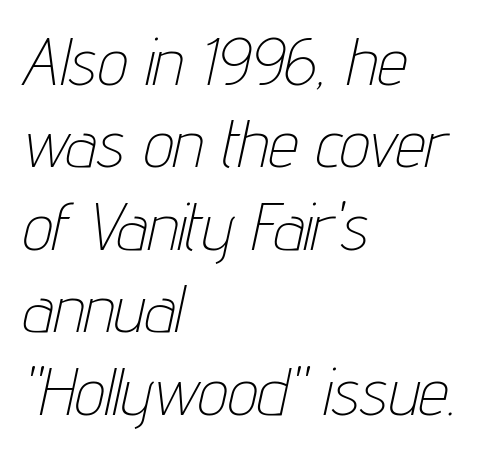
Alignment: flush left. Has an underline been added? It has not. Here the designer chose a conventional face with non-uniform glyph widths. These lines keep a tight, regular rhythm from letter to letter. Ink coverage per letter is moderate at most. The specimen reads as italic at a glance.
